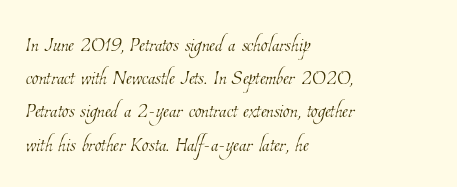
Q: Is the text bold? A: No.
Q: Is the text underlined? A: No.
Q: How is the paragraph aligned? A: Left-aligned.
Q: Is the spacing between letters normal or unusually wide? A: Normal.
